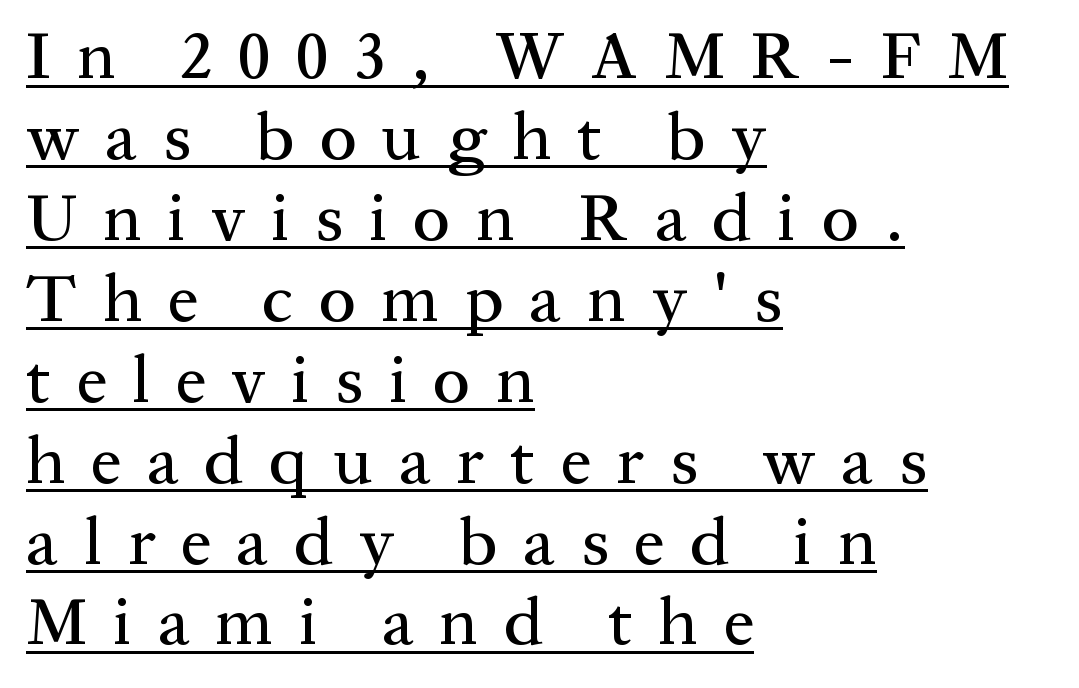
Q: Is the text italic (slanted)? A: No, it is upright.
Q: Is the typeface a serif or a sans-serif typeface? A: Serif.
Q: Is the text underlined? A: Yes.
Q: How is the paragraph aligned? A: Left-aligned.
Q: Is the spacing between letters normal or unusually wide? A: Unusually wide.
Q: Width (condensed, normal, or wide)? A: Normal.
Q: Stroke contrast? A: Medium.
Q: x-height? A: Medium.
Q: Monospaced? A: No.
